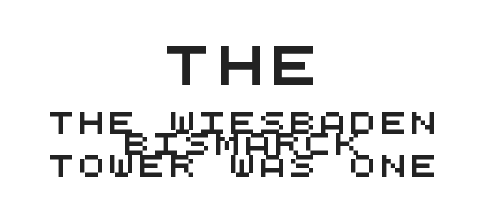
The leading is snug, giving the passage a crowded texture. The letters carry no serifs — their stems end cleanly without finishing strokes. Honestly, there is no underline to notice here at all. The lines in this sample share a center point and differ in where they start and stop. Think of a typewriter: that constant character pitch is what you see here. Scale decreases going downward across the two blocks.
